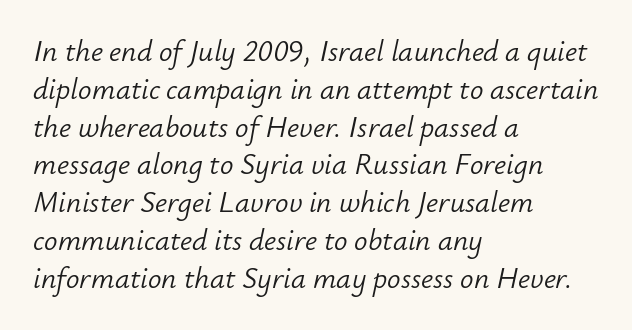
A bare baseline throughout the passage. The font sits on the lighter half of the weight spectrum, regular included. The letters sit at their default tracking, neither squeezed nor spread. The rows are spaced the way most documents space them. The specimen reads as italic at a glance.
